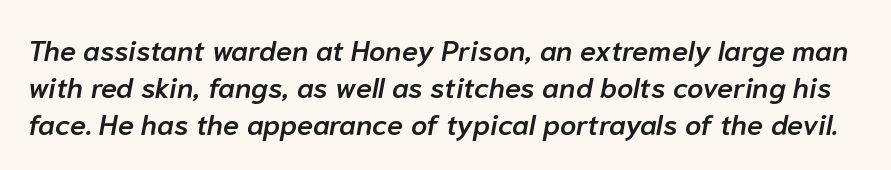
Bold? Not quite — semibold, heavier than regular but stopping short. If you measured baseline to baseline, you'd find a middling distance. Glyph-to-glyph distance matches everyday printed text. Notice how the stems are inclined rather than vertical — that's the hallmark of italics. Is this a fixed-width face? No — the glyphs have proportional, varying widths.
